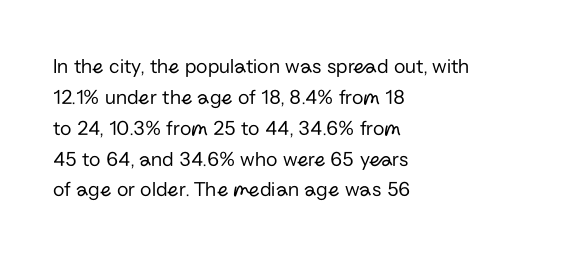
Q: Is the text bold? A: No.
Q: Is the text italic (slanted)? A: No, it is upright.
Q: Is the text underlined? A: No.
Q: How is the paragraph aligned? A: Left-aligned.
Q: Is the spacing between letters normal or unusually wide? A: Normal.
Q: Is the spacing between lines tight, normal or loose? A: Normal.
